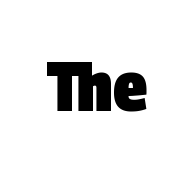
The image shows 70 px heavy, condensed sans-serif type; set normal letter spacing, not underlined; low stroke contrast and a large x-height.
